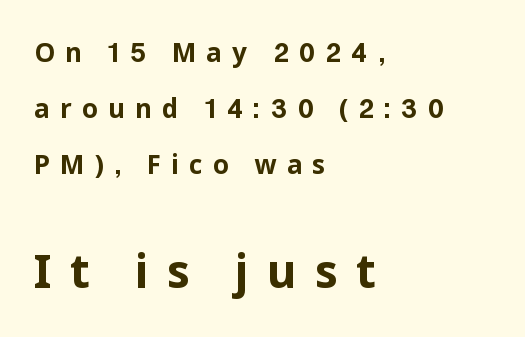
All the whitespace from short lines collects on the right. Size hierarchy here favors the trailing block over the leading one. Underlining? Definitely not there. Substantial extra tracking has been applied to these lines. Successive baselines arrive slowly, with a big drop between each. The rendering uses natural spacing where letterforms have individual widths.
